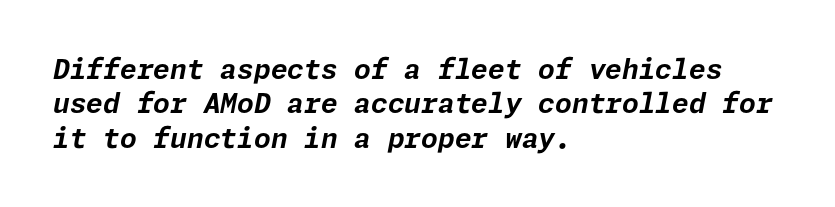
A dark, heavy texture on the line: the type is bold. No extra tracking has been applied to these lines. Slanted lettering throughout. This sample keeps an unexceptional amount of space between lines.
